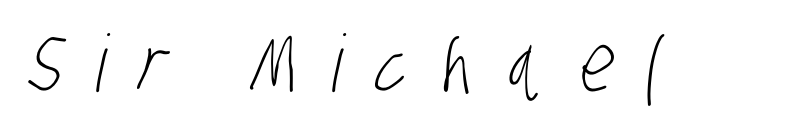
{"serif": "no", "bold": "no", "weight": "light", "width": "condensed", "stroke_contrast": "low", "x_height": "large", "monospaced": "no", "underline": "no", "letter_spacing": "wide", "letter_spacing_em": 0.43, "glyph_px": 79}
